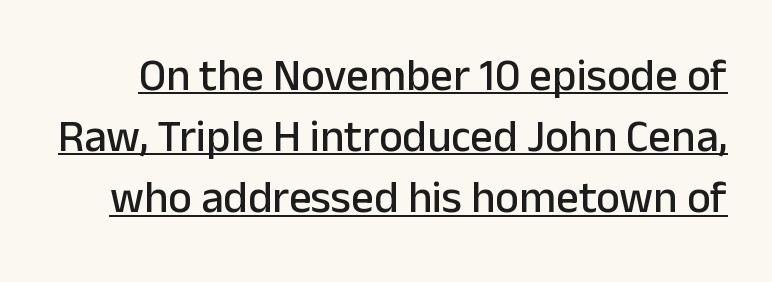
{"serif": "no", "italic": "no", "width": "normal", "stroke_contrast": "low", "x_height": "medium", "monospaced": "no", "underline": "yes", "line_spacing": "normal", "line_spacing_ratio": 1.36, "letter_spacing": "normal", "letter_spacing_em": 0.0, "glyph_px": 45}
